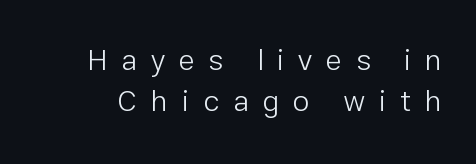
The image shows 30 px light sans-serif type, upright; set normal line spacing (1.38x), unusually wide letter spacing (+0.46 em), not underlined; low stroke contrast and a medium x-height.
